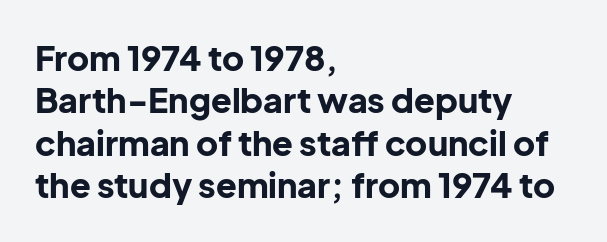
In terms of leading, this rendering sits right in the middle. Each line starts at the same left margin while the right side varies. This is the regular roman posture of the typeface. This is heavy type, rendered in bold. Unmarked baselines from the first word to the last.
